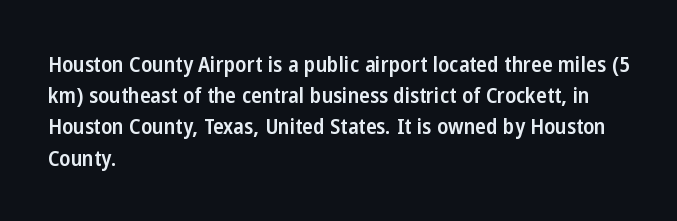
Q: Is the text bold? A: Semi-bold.
Q: Is the text italic (slanted)? A: No, it is upright.
Q: Is the text underlined? A: No.
Q: How is the paragraph aligned? A: Left-aligned.
Q: Is the spacing between letters normal or unusually wide? A: Normal.
Q: Is the spacing between lines tight, normal or loose? A: Normal.
